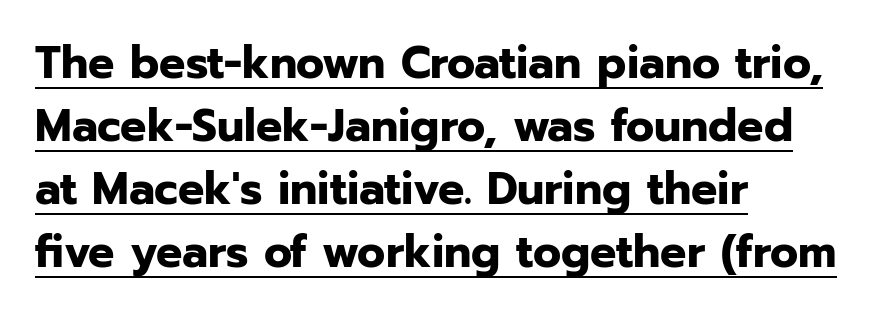
{"serif": "no", "italic": "no", "bold": "yes", "weight": "bold", "width": "normal", "stroke_contrast": "low", "x_height": "medium", "monospaced": "no", "underline": "yes", "align": "left", "line_spacing": "normal", "line_spacing_ratio": 1.37, "letter_spacing": "normal", "letter_spacing_em": 0.0, "glyph_px": 46}
